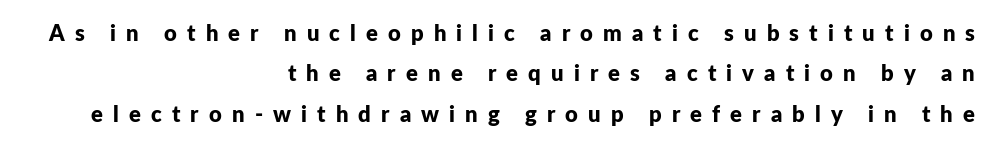
This sample uses expanded letter spacing, leaving extra air between glyphs. Underline: absent. A student would call this right alignment; a typographer would say flush right, rag left. The typesetting leans heavy: a genuine bold.
